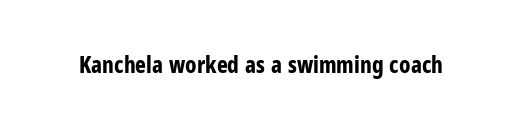
{"italic": "no", "bold": "yes", "underline": "no", "letter_spacing": "normal", "letter_spacing_em": 0.0, "glyph_px": 23}
